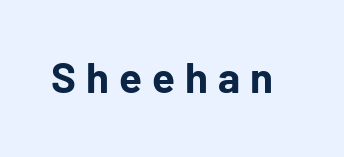
Q: Is the text bold? A: Yes.
Q: Is the text italic (slanted)? A: No, it is upright.
Q: Is the typeface a serif or a sans-serif typeface? A: Sans-serif.
Q: Is the text underlined? A: No.
Q: Is the spacing between letters normal or unusually wide? A: Unusually wide.
Q: Width (condensed, normal, or wide)? A: Normal.
Q: Stroke contrast? A: Low.
Q: x-height? A: Medium.
Q: Monospaced? A: No.
